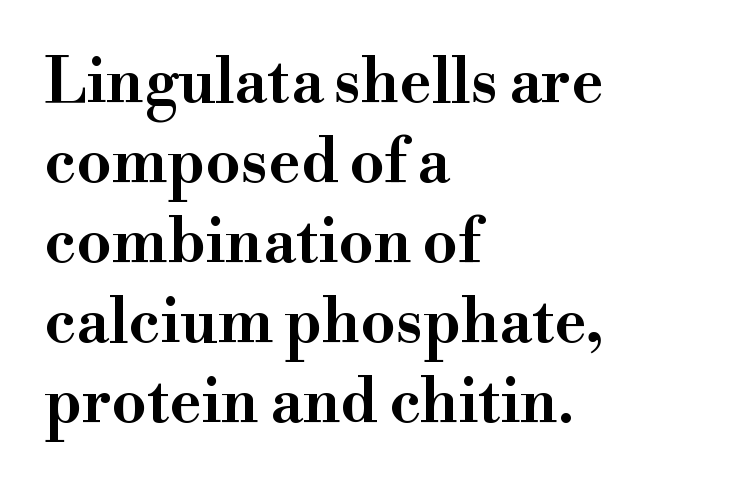
Notice how the stems are strictly vertical — no italics here. These lines are rendered in a variable-pitch font. The leading is moderate, giving the passage an even texture. A bare baseline throughout the passage.
